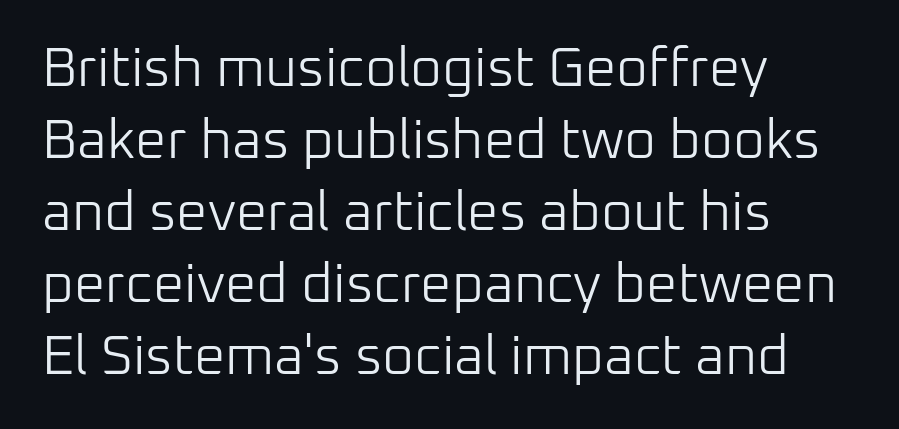
{"serif": "no", "italic": "no", "bold": "no", "weight": "light", "width": "normal", "stroke_contrast": "low", "x_height": "medium", "monospaced": "no", "underline": "no", "align": "left", "line_spacing": "normal", "line_spacing_ratio": 1.31, "letter_spacing": "normal", "letter_spacing_em": 0.0, "glyph_px": 55}
